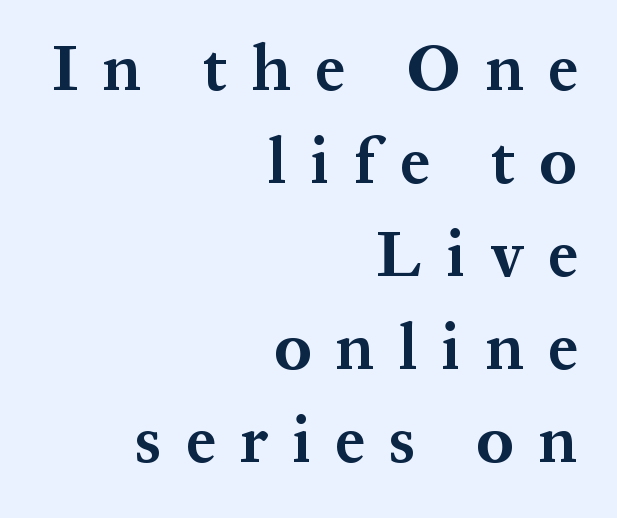
Every character sits straight up, as roman type does. Proportional: the letters do not fall into vertical columns. What's the leading like? Ordinary, nothing unusual. Are there feet on the stems? There are — it's a serif.
